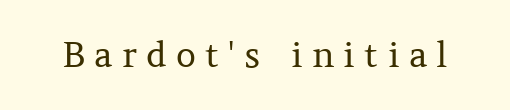
The font's upright variant was chosen for this text. The gaps between neighbouring characters are conspicuously large. A typesetter would call this proportional, since set widths differ per character. Ink coverage per letter is moderate at most. Descenders are the only things crossing below the line. What kind of face is this? One with serifs.
